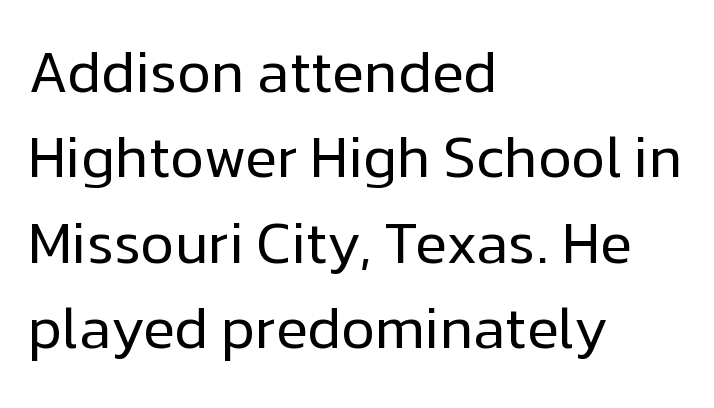
Q: Is the text bold? A: No.
Q: Is the text italic (slanted)? A: No, it is upright.
Q: Is the typeface a serif or a sans-serif typeface? A: Sans-serif.
Q: Is the text underlined? A: No.
Q: How is the paragraph aligned? A: Left-aligned.
Q: Is the spacing between letters normal or unusually wide? A: Normal.
Q: Is the spacing between lines tight, normal or loose? A: Normal.
Q: Width (condensed, normal, or wide)? A: Normal.
Q: Stroke contrast? A: Low.
Q: x-height? A: Medium.
Q: Monospaced? A: No.
